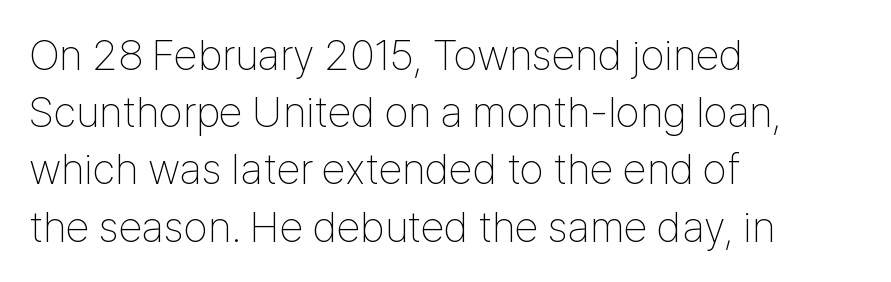
Alignment: flush left. Line spacing here is normal. You could call the tracking neutral — neither tight nor loose. Nope, no serifs anywhere on these letters. The characters are drawn with everyday or finer stroke widths.
